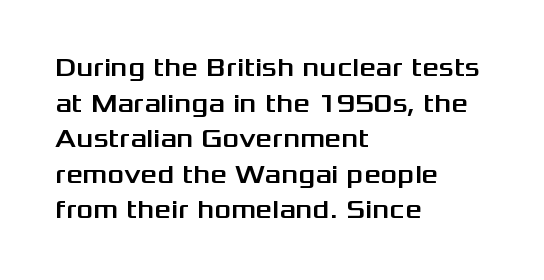
{"italic": "no", "underline": "no", "align": "left", "line_spacing": "normal", "line_spacing_ratio": 1.37, "letter_spacing": "normal", "letter_spacing_em": 0.0, "glyph_px": 26}
